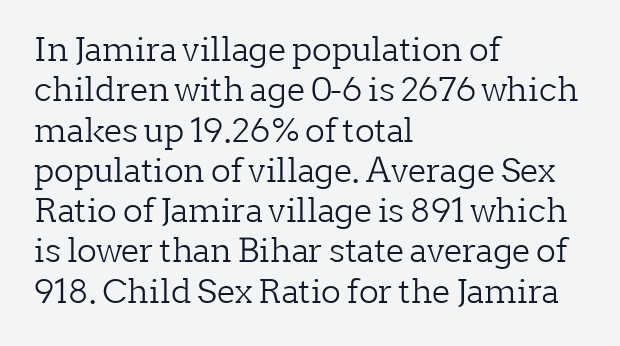
Q: Is the text bold? A: No.
Q: Is the text italic (slanted)? A: No, it is upright.
Q: Is the typeface a serif or a sans-serif typeface? A: Serif.
Q: Is the text underlined? A: No.
Q: How is the paragraph aligned? A: Left-aligned.
Q: Is the spacing between letters normal or unusually wide? A: Normal.
Q: Width (condensed, normal, or wide)? A: Normal.
Q: Stroke contrast? A: Low.
Q: x-height? A: Medium.
Q: Monospaced? A: No.
